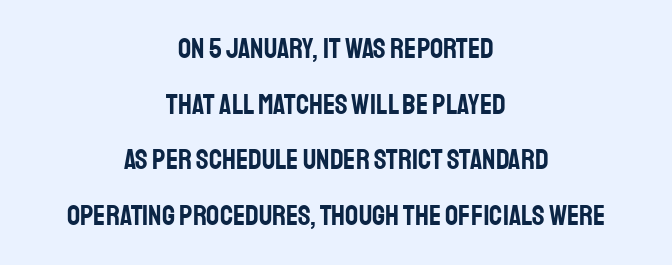
The image shows 29 px condensed sans-serif type, upright; set centered, loose line spacing (1.92x), normal letter spacing, not underlined; low stroke contrast and a large x-height.
